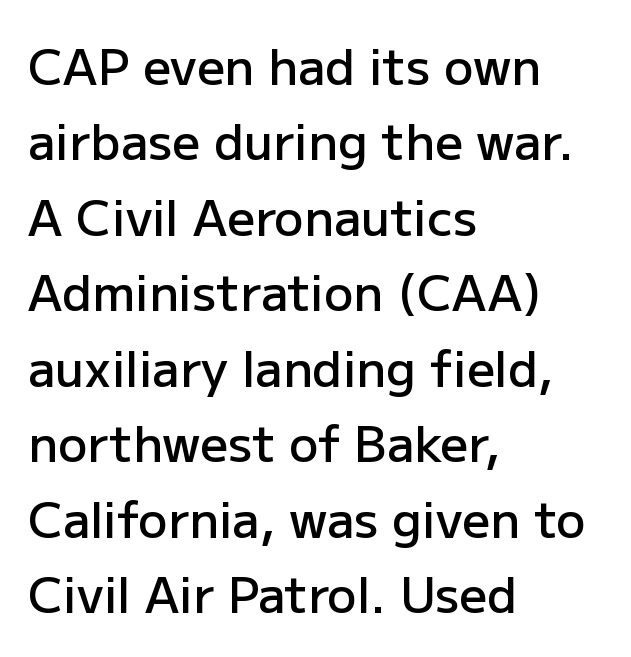
The specimen reads as upright at a glance. Do the characters align in a grid? No, the font is proportional. Notice how the passage keeps a crisp vertical edge on the left only. What stands out about the letter spacing? Nothing — it is the standard amount.
